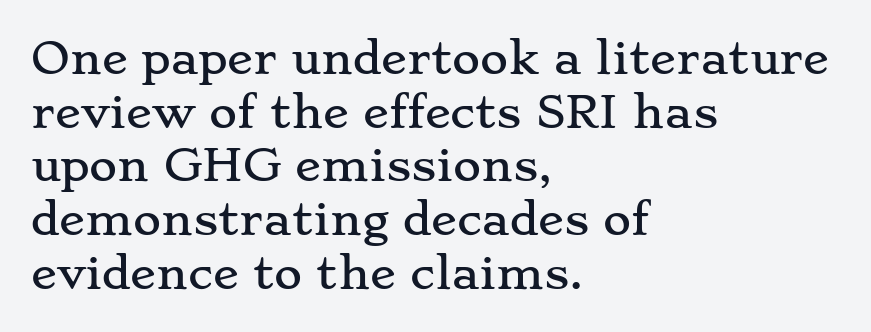
{"serif": "yes", "italic": "no", "width": "wide", "stroke_contrast": "low", "x_height": "small", "monospaced": "no", "underline": "no", "align": "left", "line_spacing": "normal", "line_spacing_ratio": 1.25, "letter_spacing": "normal", "letter_spacing_em": 0.0, "glyph_px": 43}
